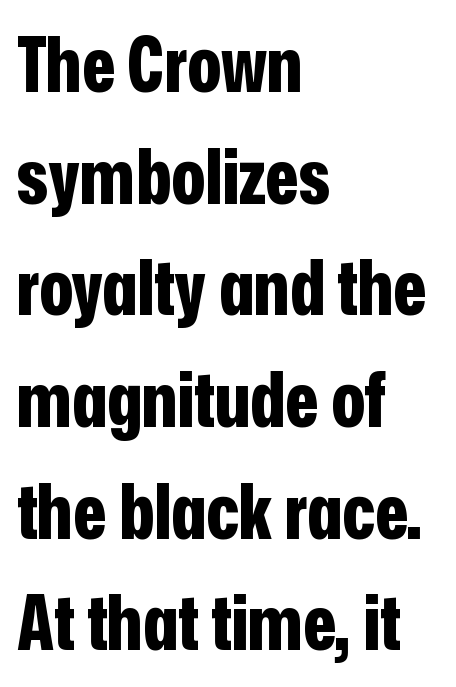
The image shows 77 px bold, condensed sans-serif type, upright; set left-aligned, normal line spacing (1.45x), normal letter spacing, not underlined; low stroke contrast and a medium x-height.
